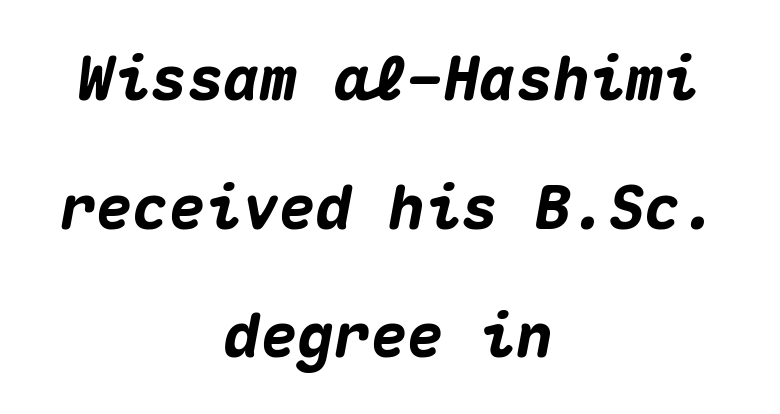
Q: Is the text bold? A: Yes.
Q: Is the text italic (slanted)? A: Yes, it leans right by about 10 degrees.
Q: Is the text underlined? A: No.
Q: How is the paragraph aligned? A: Centered.
Q: Is the spacing between letters normal or unusually wide? A: Normal.
Q: Is the spacing between lines tight, normal or loose? A: Loose.
Q: Width (condensed, normal, or wide)? A: Normal.
Q: Stroke contrast? A: Medium.
Q: x-height? A: Medium.
Q: Monospaced? A: Yes.
